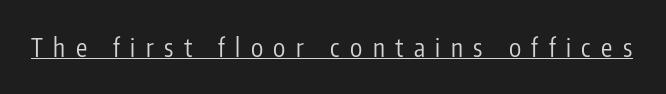
{"italic": "no", "bold": "no", "underline": "yes", "letter_spacing": "wide", "letter_spacing_em": 0.42, "glyph_px": 25}
